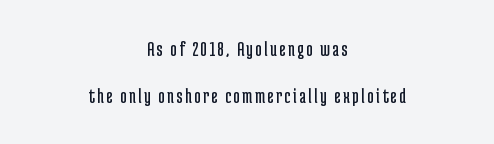
The image shows 22 px text type, upright; set centered, loose line spacing (2.12x), not underlined.
